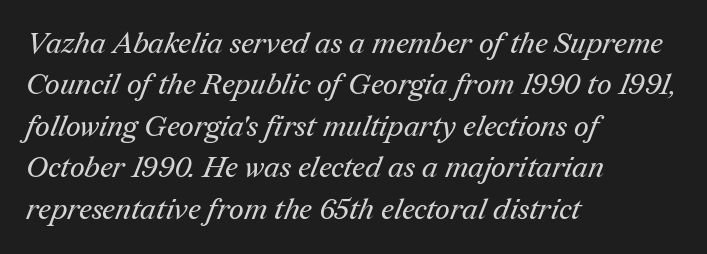
Has an underline been added? It has not. This sample has the flowing, uneven cadence of proportional lettering. Caption: standard tracking, unaltered. Interline gaps are of average width in this sample.
